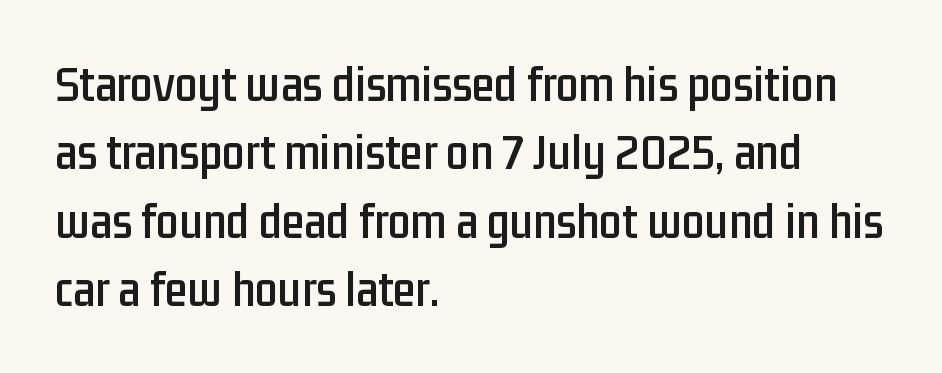
{"serif": "no", "italic": "no", "width": "condensed", "stroke_contrast": "low", "x_height": "medium", "monospaced": "no", "underline": "no", "align": "left", "line_spacing": "normal", "line_spacing_ratio": 1.34, "letter_spacing": "normal", "letter_spacing_em": 0.0, "glyph_px": 51}
